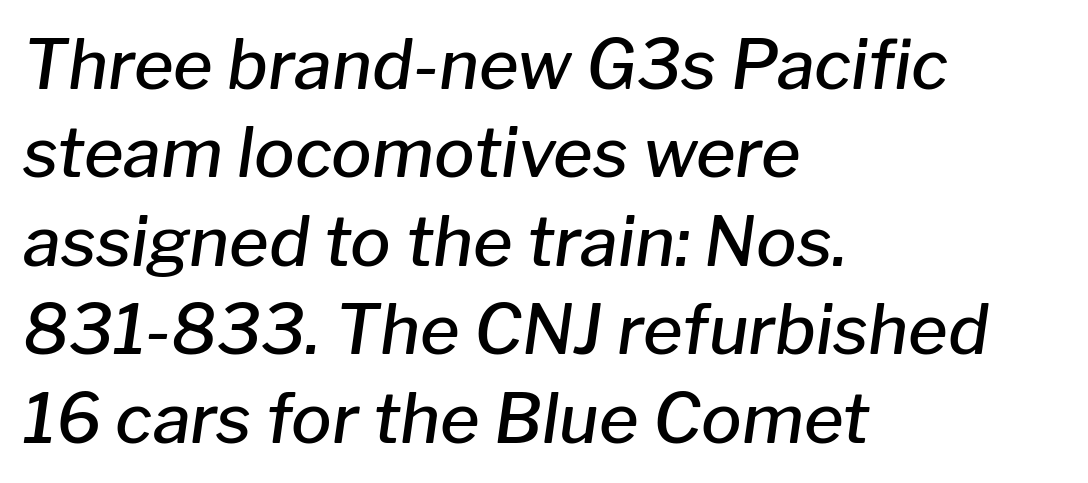
{"italic": "yes", "lean": "right", "slant_degrees": 8, "bold": "semi", "weight": "semibold", "width": "normal", "stroke_contrast": "low", "x_height": "medium", "monospaced": "no", "underline": "no", "align": "left", "line_spacing": "normal", "line_spacing_ratio": 1.3, "letter_spacing": "normal", "letter_spacing_em": 0.0, "glyph_px": 68}
